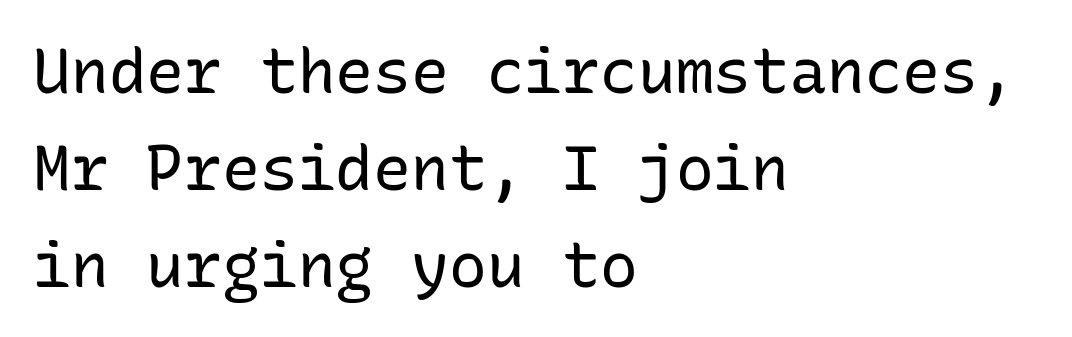
The image shows 63 px regular-weight sans-serif type, upright, monospaced; set left-aligned, normal line spacing (1.54x), normal letter spacing, not underlined; low stroke contrast and a medium x-height.
